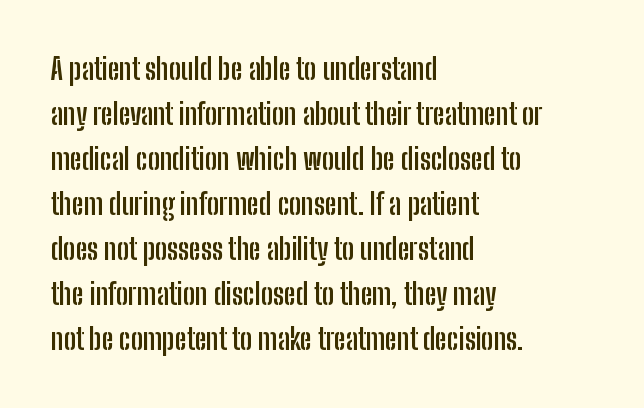
Here the designer chose a conventional face with non-uniform glyph widths. Leading matches the norm, producing a regular column. Note: no serifs on the glyphs. How are the letters spaced? Ordinarily, with no added tracking.
